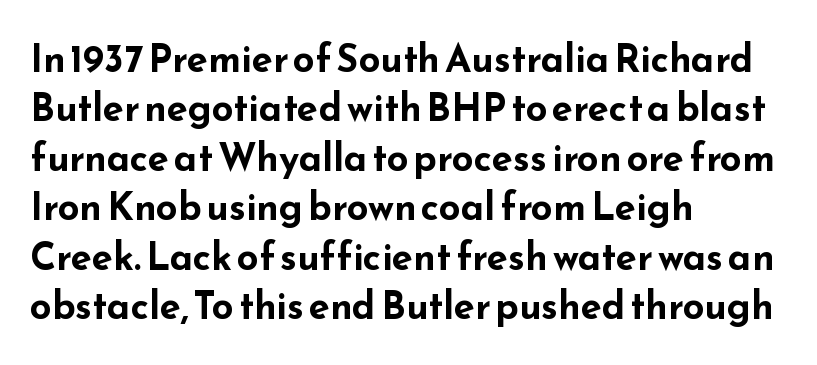
The image shows 38 px bold, wide sans-serif type, upright; set left-aligned, normal line spacing (1.3x), normal letter spacing, not underlined; low stroke contrast and a small x-height.
